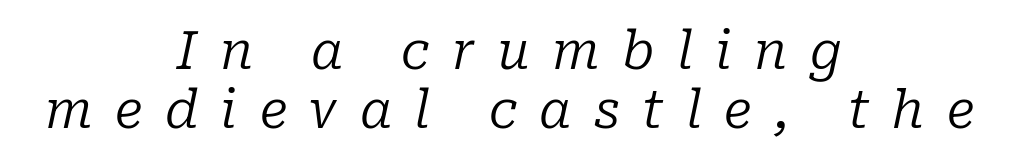
Character widths vary here, with narrow letters taking less room than wide ones. What stands out about the letter spacing? Its width — letters are far apart. Ink coverage per letter is moderate at most. Slanted lettering throughout. This block would grow much taller if given ordinary leading; it's compressed now. The face used here is seriffed, in the tradition of book romans.
